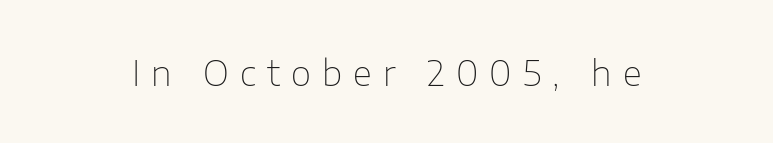
Q: Is the text bold? A: No.
Q: Is the text italic (slanted)? A: No, it is upright.
Q: Is the typeface a serif or a sans-serif typeface? A: Sans-serif.
Q: Is the text underlined? A: No.
Q: Is the spacing between letters normal or unusually wide? A: Unusually wide.
Q: Width (condensed, normal, or wide)? A: Normal.
Q: Stroke contrast? A: Low.
Q: x-height? A: Medium.
Q: Monospaced? A: No.
